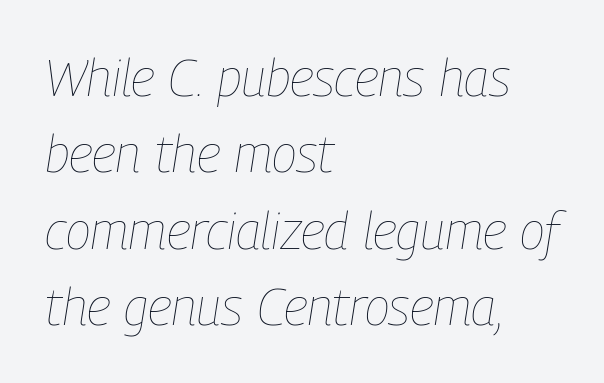
{"italic": "yes", "lean": "right", "slant_degrees": 9, "bold": "no", "weight": "thin", "width": "condensed", "stroke_contrast": "low", "x_height": "medium", "monospaced": "no", "underline": "no", "align": "left", "line_spacing": "normal", "line_spacing_ratio": 1.47, "letter_spacing": "normal", "letter_spacing_em": 0.0, "glyph_px": 52}
